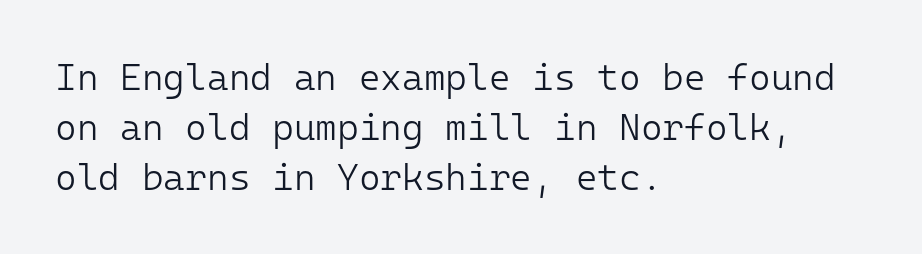
The image shows 37 px light sans-serif type, upright, monospaced; set left-aligned, normal line spacing (1.35x), normal letter spacing, not underlined; low stroke contrast and a medium x-height.
